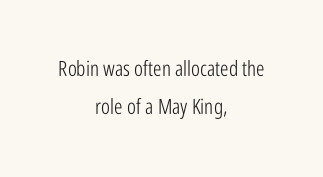
{"italic": "no", "bold": "no", "underline": "no", "align": "center", "line_spacing_ratio": 1.82, "letter_spacing": "normal", "letter_spacing_em": 0.0, "glyph_px": 21}
